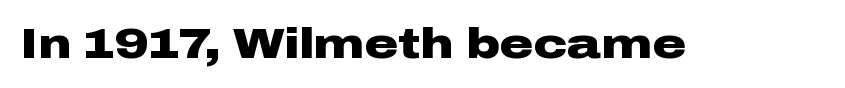
The image shows 42 px heavy, wide sans-serif type, upright; set normal letter spacing, not underlined; low stroke contrast and a medium x-height.
